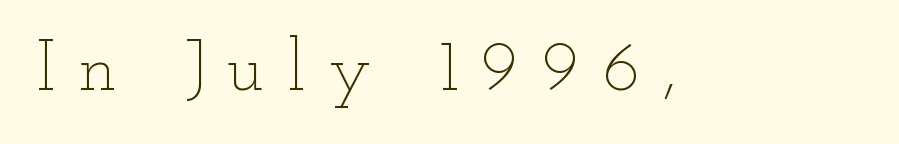
The image shows 72 px thin, wide type, upright; set unusually wide letter spacing (+0.32 em), not underlined; low stroke contrast and a small x-height.
